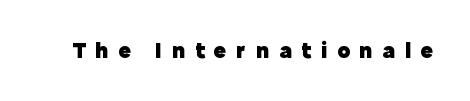
Q: Is the text bold? A: Yes.
Q: Is the text italic (slanted)? A: No, it is upright.
Q: Is the text underlined? A: No.
Q: Is the spacing between letters normal or unusually wide? A: Unusually wide.
